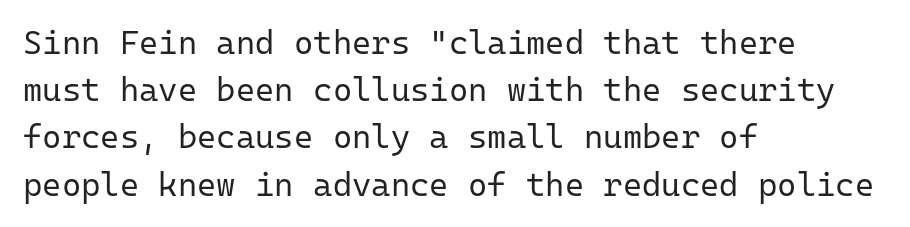
Words appear dense and cohesive because spacing is normal. Check where the strokes stop: nothing finishes them off — pure sans. Does the lettering tilt? It doesn't — this is upright. Which margin do the lines hug? The left one — the right edge is uneven. Just letters on the line, the space beneath them empty.
